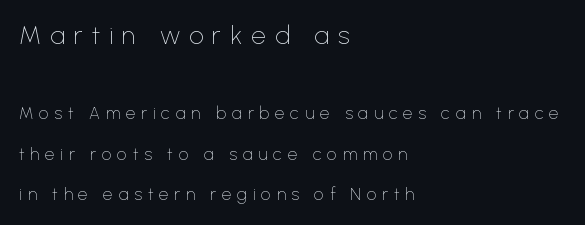
The image shows 26 px text type, upright; set left-aligned, loose line spacing (2.39x), unusually wide letter spacing (+0.34 em), not underlined; the first (top) block is 1.53x larger.
